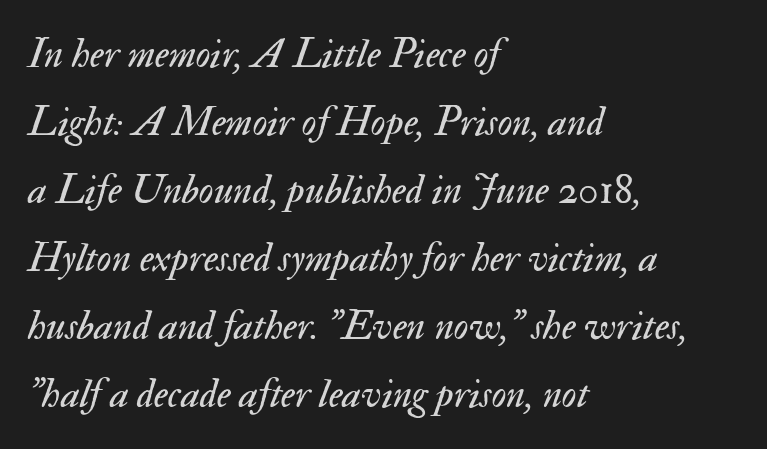
Q: Is the text bold? A: No.
Q: Is the text italic (slanted)? A: Yes, it leans right by about 17 degrees.
Q: Is the text underlined? A: No.
Q: How is the paragraph aligned? A: Left-aligned.
Q: Is the spacing between letters normal or unusually wide? A: Normal.
Q: Is the spacing between lines tight, normal or loose? A: Normal.
Q: Width (condensed, normal, or wide)? A: Normal.
Q: Stroke contrast? A: Medium.
Q: x-height? A: Small.
Q: Monospaced? A: No.
